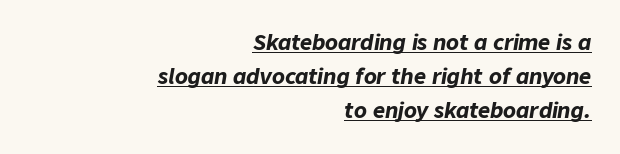
The image shows 21 px bold type, italic (leaning right); set right-aligned, normal line spacing (1.63x), normal letter spacing, underlined.
